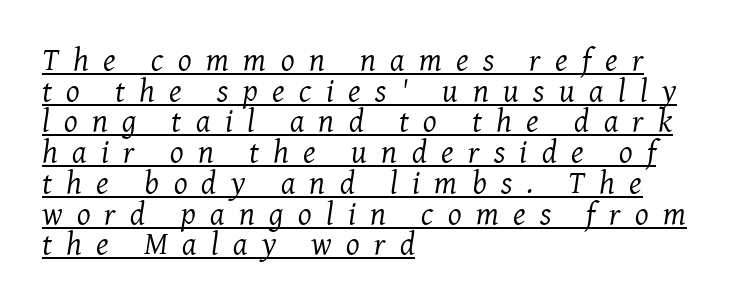
{"serif": "yes", "italic": "yes", "lean": "right", "slant_degrees": 8, "bold": "no", "weight": "regular", "width": "normal", "stroke_contrast": "medium", "x_height": "medium", "monospaced": "no", "underline": "yes", "align": "left", "line_spacing": "tight", "line_spacing_ratio": 0.96, "letter_spacing": "wide", "letter_spacing_em": 0.45, "glyph_px": 32}
